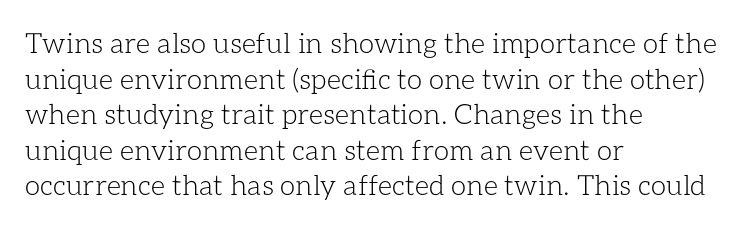
{"italic": "no", "bold": "no", "weight": "light", "width": "normal", "stroke_contrast": "low", "x_height": "medium", "monospaced": "no", "underline": "no", "align": "left", "line_spacing": "normal", "line_spacing_ratio": 1.27, "letter_spacing": "normal", "letter_spacing_em": 0.0, "glyph_px": 28}
